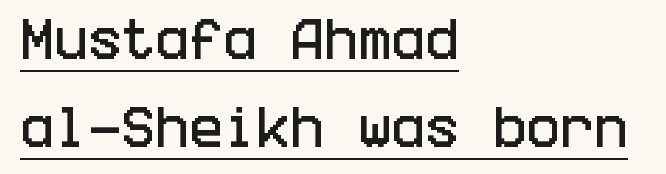
The image shows 45 px condensed sans-serif type, upright; set left-aligned, loose line spacing (1.96x), normal letter spacing, underlined; low stroke contrast and a large x-height.
